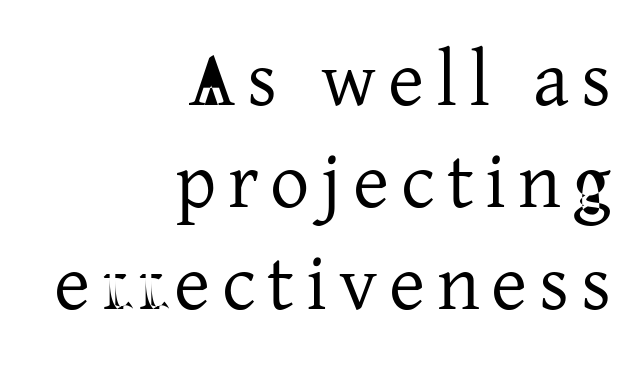
{"serif": "yes", "italic": "no", "width": "normal", "stroke_contrast": "low", "x_height": "medium", "monospaced": "no", "underline": "no", "align": "right", "line_spacing": "normal", "line_spacing_ratio": 1.31, "glyph_px": 78}
